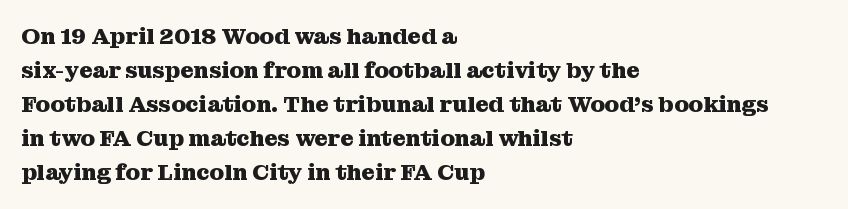
Q: Is the text bold? A: Yes.
Q: Is the text italic (slanted)? A: No, it is upright.
Q: Is the text underlined? A: No.
Q: How is the paragraph aligned? A: Left-aligned.
Q: Is the spacing between letters normal or unusually wide? A: Normal.
Q: Is the spacing between lines tight, normal or loose? A: Normal.
